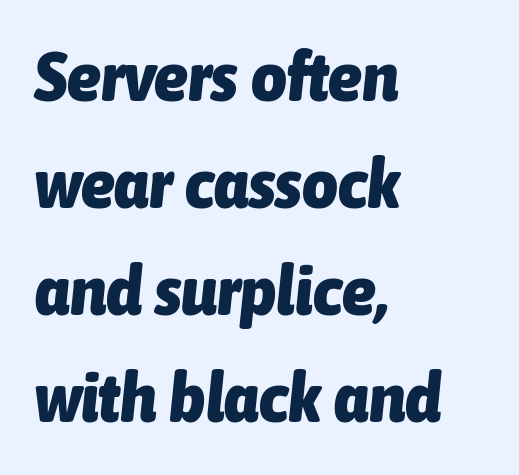
{"italic": "yes", "lean": "right", "slant_degrees": 6, "bold": "yes", "weight": "heavy", "width": "condensed", "stroke_contrast": "low", "x_height": "medium", "monospaced": "no", "underline": "no", "align": "left", "line_spacing": "normal", "line_spacing_ratio": 1.55, "letter_spacing": "normal", "letter_spacing_em": 0.0, "glyph_px": 69}
